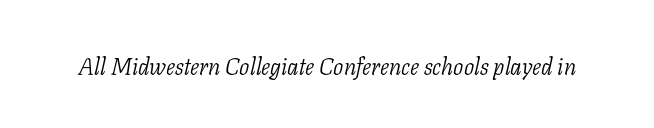
{"italic": "yes", "lean": "right", "slant_degrees": 11, "bold": "no", "underline": "no", "letter_spacing": "normal", "letter_spacing_em": 0.0, "glyph_px": 23}
